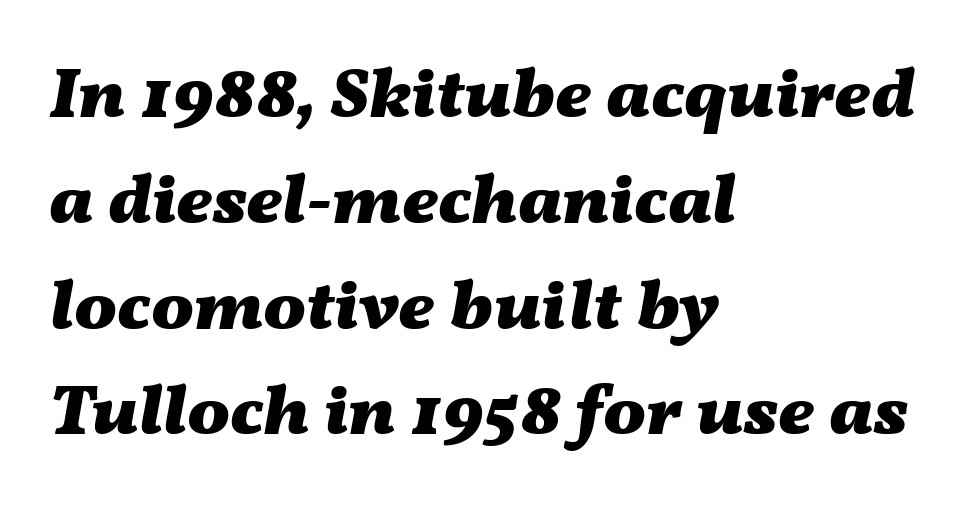
{"italic": "yes", "lean": "right", "slant_degrees": 11, "bold": "yes", "weight": "heavy", "width": "wide", "stroke_contrast": "medium", "x_height": "medium", "monospaced": "no", "underline": "no", "align": "left", "line_spacing": "normal", "line_spacing_ratio": 1.49, "letter_spacing": "normal", "letter_spacing_em": 0.0, "glyph_px": 71}
